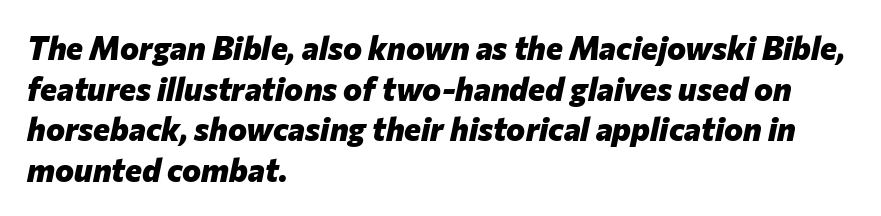
Rule under the text: the space is simply empty. Visually the block forms a straight wall on the left and a jagged coastline on the right. No extra tracking has been applied to these lines. Do the characters align in a grid? No, the font is proportional. The rendering uses a bold face; every stroke is thick and dark. The leading is moderate, giving the passage an even texture.
